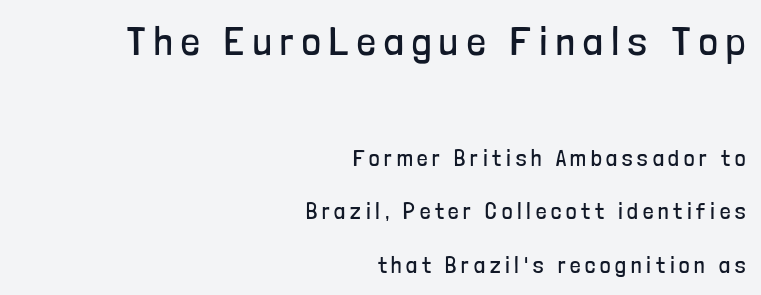
The image shows 41 px regular-weight, condensed sans-serif type, upright; set right-aligned, loose line spacing (2.32x), unusually wide letter spacing (+0.21 em), not underlined; the first (top) block is 1.78x larger; low stroke contrast and a medium x-height.
